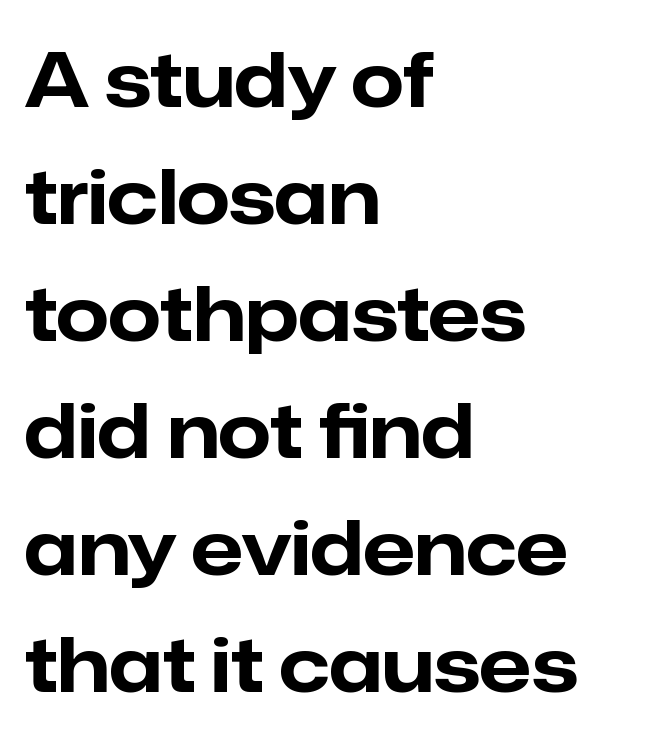
{"serif": "no", "italic": "no", "bold": "yes", "weight": "bold", "width": "normal", "stroke_contrast": "low", "x_height": "medium", "monospaced": "no", "underline": "no", "align": "left", "line_spacing": "normal", "line_spacing_ratio": 1.56, "letter_spacing": "normal", "letter_spacing_em": 0.0, "glyph_px": 75}
